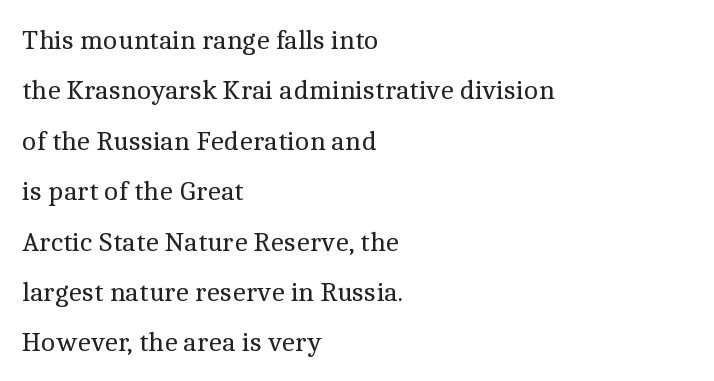
Q: Is the text bold? A: No.
Q: Is the text italic (slanted)? A: No, it is upright.
Q: Is the typeface a serif or a sans-serif typeface? A: Serif.
Q: Is the text underlined? A: No.
Q: How is the paragraph aligned? A: Left-aligned.
Q: Is the spacing between letters normal or unusually wide? A: Normal.
Q: Width (condensed, normal, or wide)? A: Normal.
Q: x-height? A: Medium.
Q: Monospaced? A: No.
